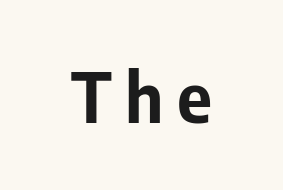
Q: Is the text bold? A: Yes.
Q: Is the text italic (slanted)? A: No, it is upright.
Q: Is the typeface a serif or a sans-serif typeface? A: Sans-serif.
Q: Is the text underlined? A: No.
Q: Is the spacing between letters normal or unusually wide? A: Unusually wide.
Q: Width (condensed, normal, or wide)? A: Normal.
Q: Stroke contrast? A: Low.
Q: x-height? A: Medium.
Q: Monospaced? A: No.
